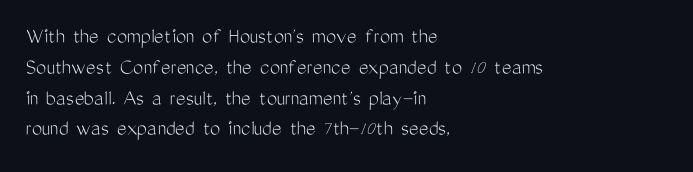
The image shows 23 px text type, upright; set left-aligned, normal line spacing (1.34x), normal letter spacing, not underlined.
